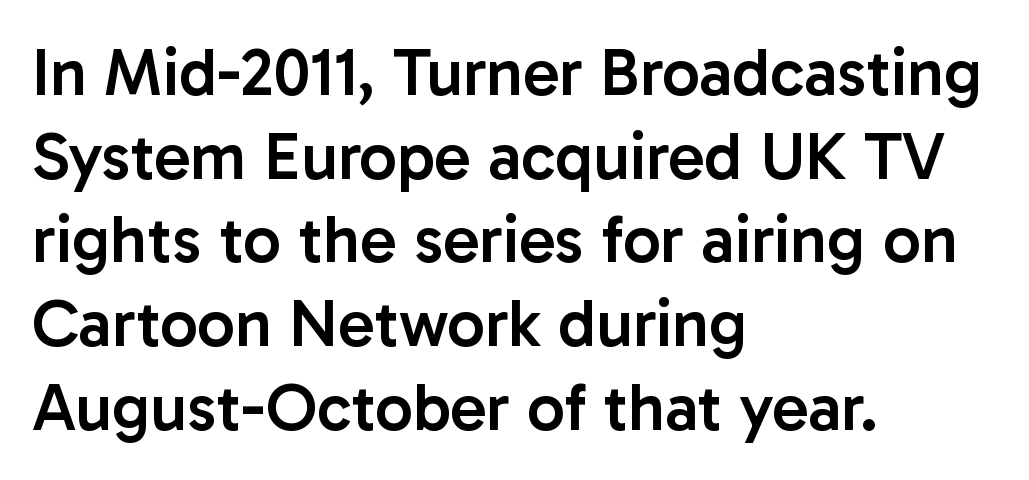
The image shows 67 px semibold sans-serif type, upright; set left-aligned, normal line spacing (1.25x), normal letter spacing, not underlined; low stroke contrast and a medium x-height.
